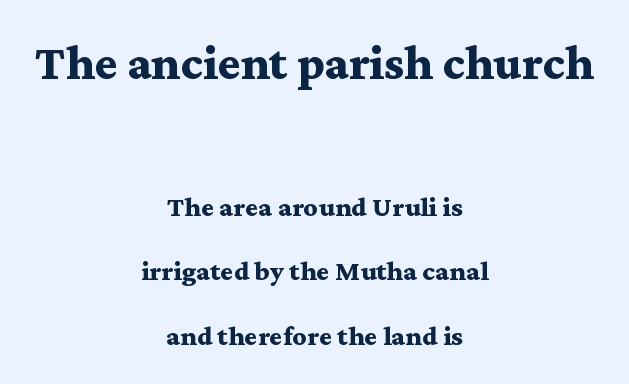
The image shows 61 px semibold, wide serif type, upright; set centered, line spacing 1.84x, normal letter spacing, not underlined; the first (top) block is 1.74x larger; medium stroke contrast and a medium x-height.
